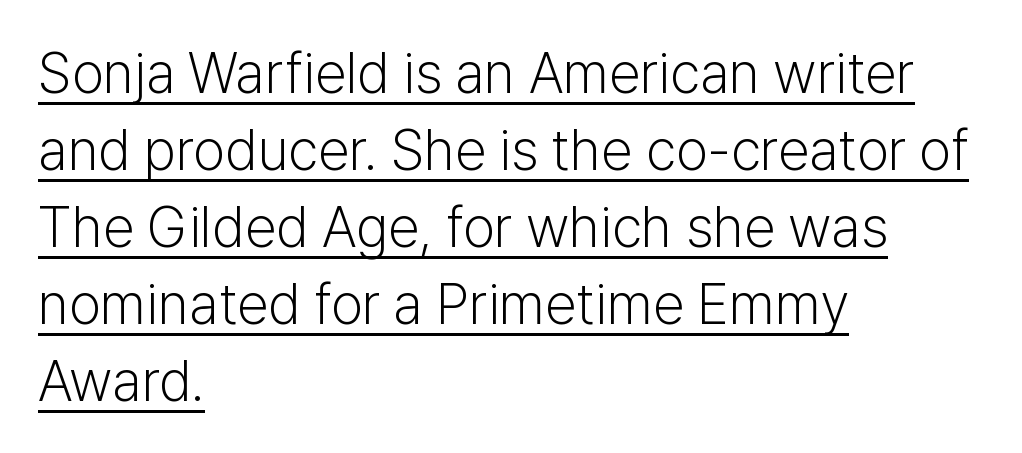
The image shows 57 px light sans-serif type, upright; set left-aligned, normal line spacing (1.35x), normal letter spacing, underlined; low stroke contrast and a medium x-height.
